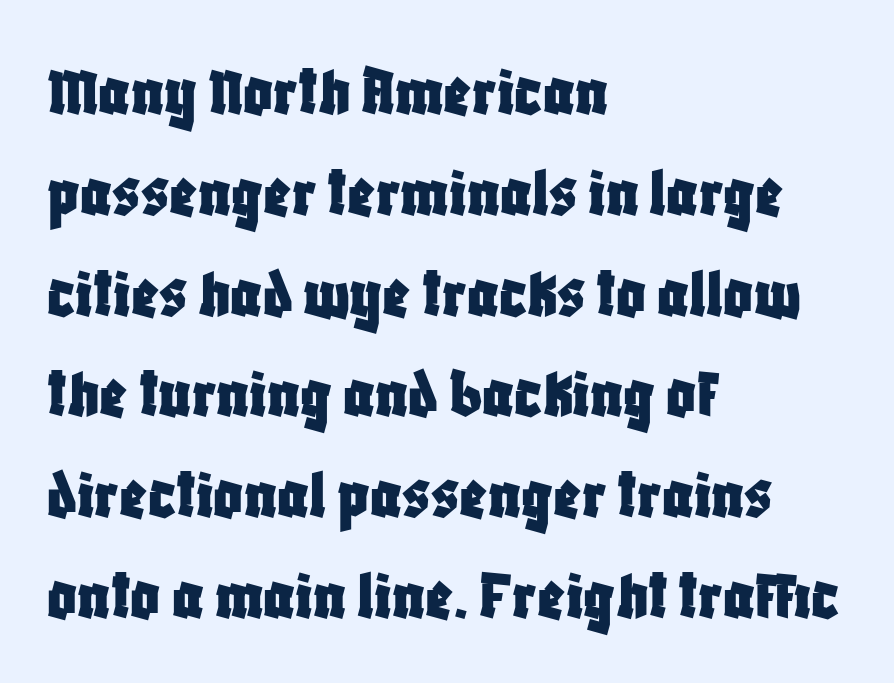
Notice how the passage keeps a crisp vertical edge on the left only. Quick note: underline off. Are there feet on the stems? There aren't — it's a sans. Style check: upright.
